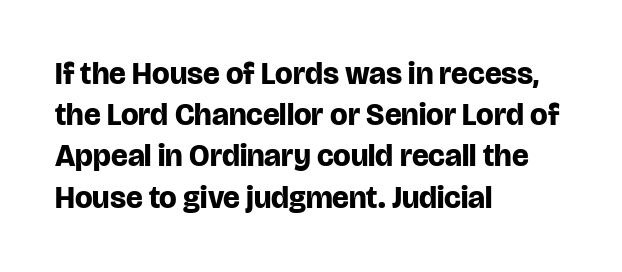
{"serif": "no", "italic": "no", "bold": "yes", "weight": "bold", "width": "normal", "stroke_contrast": "low", "x_height": "large", "monospaced": "no", "underline": "no", "align": "left", "line_spacing": "normal", "line_spacing_ratio": 1.33, "letter_spacing": "normal", "letter_spacing_em": 0.0, "glyph_px": 31}
